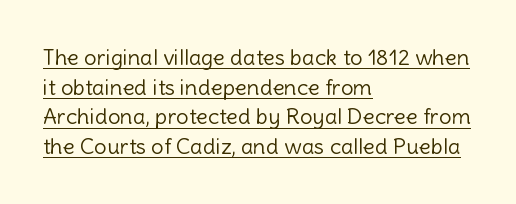
Q: Is the text bold? A: No.
Q: Is the text italic (slanted)? A: No, it is upright.
Q: Is the text underlined? A: Yes.
Q: How is the paragraph aligned? A: Left-aligned.
Q: Is the spacing between letters normal or unusually wide? A: Normal.
Q: Is the spacing between lines tight, normal or loose? A: Normal.
